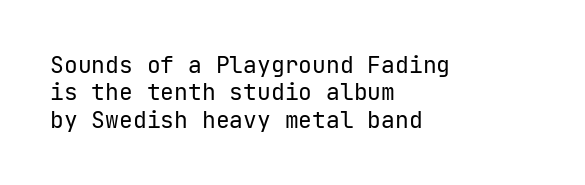
The image shows 23 px text type, upright; set left-aligned, line spacing 1.19x, normal letter spacing, not underlined.
